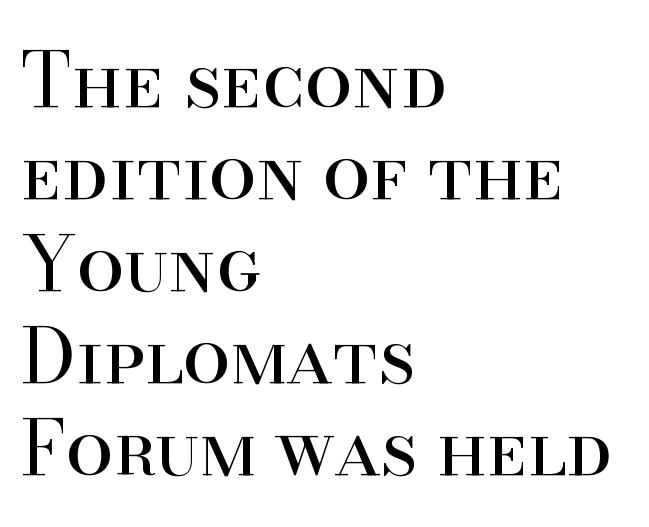
Horizontal alignment here is leftward, the default for most running prose. Character widths vary here, with narrow letters taking less room than wide ones. Is the letter spacing exaggerated? No — it looks like the ordinary default. The type family on display is of the serif kind. Unbolded letterforms with no extra heft.
